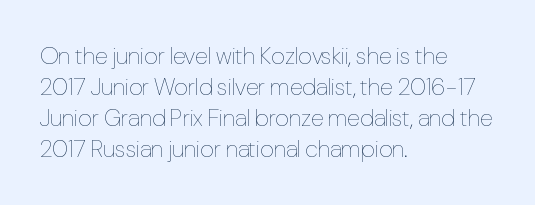
Q: Is the text bold? A: No.
Q: Is the text italic (slanted)? A: No, it is upright.
Q: Is the text underlined? A: No.
Q: How is the paragraph aligned? A: Left-aligned.
Q: Is the spacing between letters normal or unusually wide? A: Normal.
Q: Is the spacing between lines tight, normal or loose? A: Normal.
